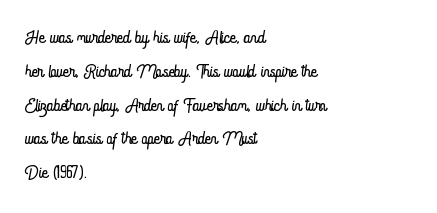
Q: Is the text bold? A: No.
Q: Is the text underlined? A: No.
Q: How is the paragraph aligned? A: Left-aligned.
Q: Is the spacing between letters normal or unusually wide? A: Normal.
Q: Is the spacing between lines tight, normal or loose? A: Normal.
